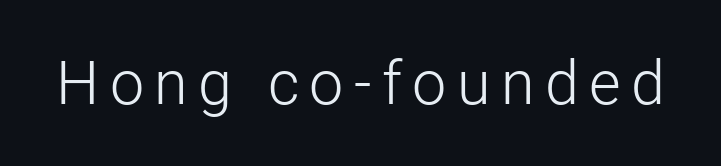
{"serif": "no", "italic": "no", "bold": "no", "weight": "light", "width": "normal", "stroke_contrast": "low", "x_height": "medium", "monospaced": "no", "underline": "no", "glyph_px": 61}
